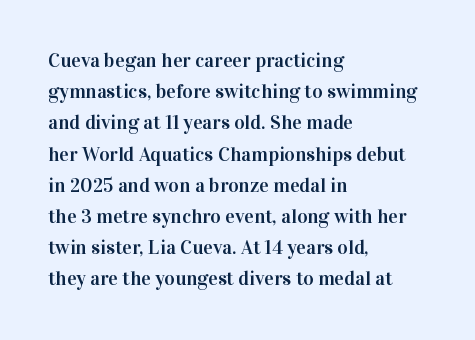
The image shows 20 px text type, upright; set left-aligned, normal line spacing (1.56x), normal letter spacing, not underlined.
